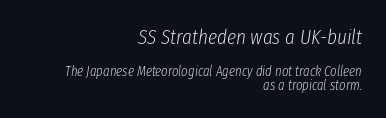
Q: Is the text bold? A: No.
Q: Is the text italic (slanted)? A: Yes, it leans right by about 8 degrees.
Q: Is the text underlined? A: No.
Q: How is the paragraph aligned? A: Right-aligned.
Q: Is the spacing between letters normal or unusually wide? A: Normal.
Q: Is the spacing between lines tight, normal or loose? A: Tight.
Q: Which block of text is set in a larger size, the first (top) or the second (bottom)? A: The first (top) one.
